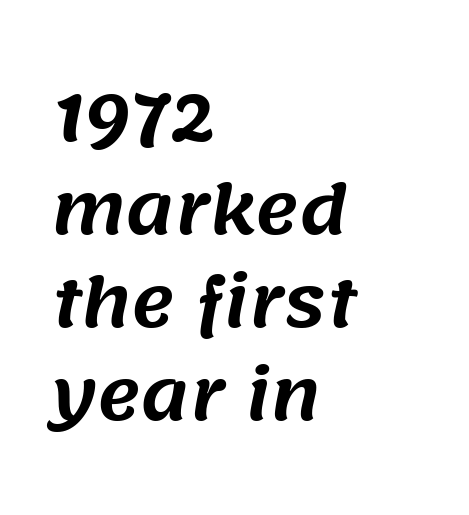
Nope, no serifs anywhere on these letters. Quick note: underline off. Think of a printed novel: that variable character pitch is what you see here. The letterforms sit shoulder to shoulder at normal distance.
